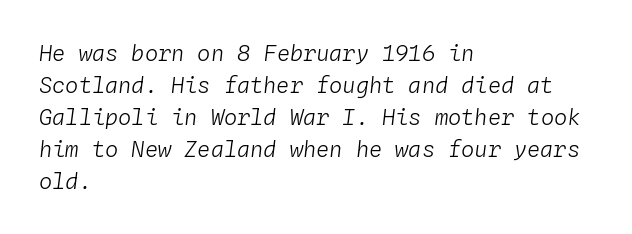
This sample uses plain, unmodified letter spacing. Each new line begins a customary step beneath the previous one. Each line starts at the same left margin while the right side varies. The strip under each line holds only bare page. It's the slanting kind of type.
